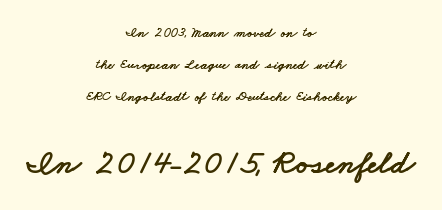
Rule under the text: the space is simply empty. The face used here appears at its bigger size in the lower chunk. Check where the strokes stop: nothing finishes them off — pure sans. Between one letter and the next there's only the usual sliver of space.
